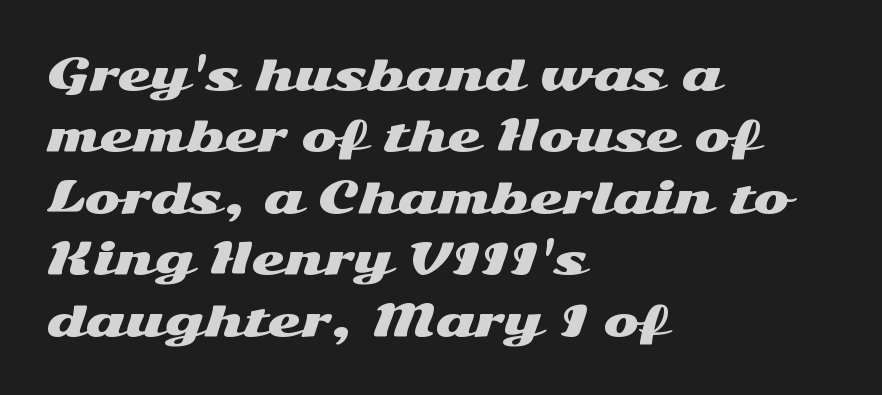
Q: Is the text italic (slanted)? A: Yes.
Q: Is the typeface a serif or a sans-serif typeface? A: Sans-serif.
Q: Is the text underlined? A: No.
Q: How is the paragraph aligned? A: Left-aligned.
Q: Is the spacing between letters normal or unusually wide? A: Normal.
Q: Is the spacing between lines tight, normal or loose? A: Normal.
Q: Width (condensed, normal, or wide)? A: Wide.
Q: Stroke contrast? A: Medium.
Q: x-height? A: Medium.
Q: Monospaced? A: No.
